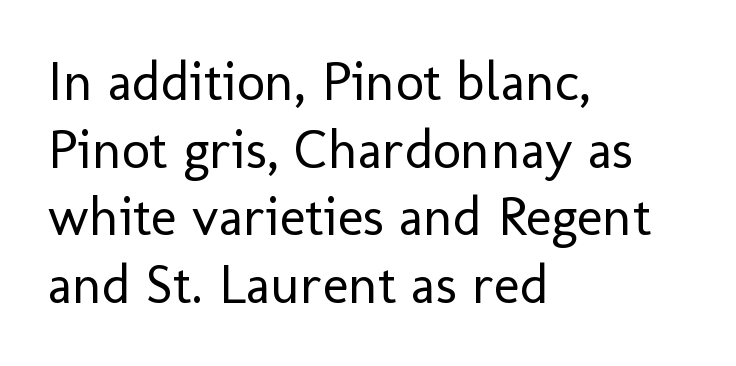
Q: Is the text bold? A: No.
Q: Is the text italic (slanted)? A: No, it is upright.
Q: Is the typeface a serif or a sans-serif typeface? A: Sans-serif.
Q: Is the text underlined? A: No.
Q: How is the paragraph aligned? A: Left-aligned.
Q: Is the spacing between letters normal or unusually wide? A: Normal.
Q: Width (condensed, normal, or wide)? A: Normal.
Q: Stroke contrast? A: Low.
Q: x-height? A: Medium.
Q: Monospaced? A: No.
